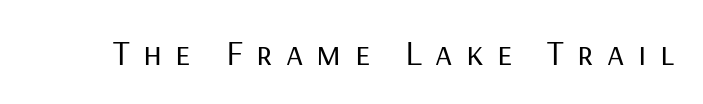
The gap between lines stays unmarked. What kind of face is this? One without serifs — a sans. It's the straight-up-and-down kind of type. The type is letterspaced generously, with wide tracking. Each letter keeps its own natural width here, so spacing adapts to shape. A light-to-regular cut is what we see here.
